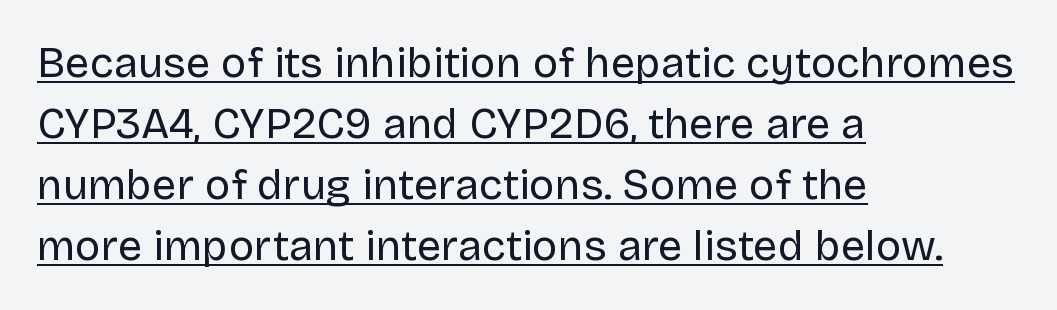
Q: Is the text bold? A: No.
Q: Is the text italic (slanted)? A: No, it is upright.
Q: Is the typeface a serif or a sans-serif typeface? A: Sans-serif.
Q: Is the text underlined? A: Yes.
Q: How is the paragraph aligned? A: Left-aligned.
Q: Is the spacing between letters normal or unusually wide? A: Normal.
Q: Is the spacing between lines tight, normal or loose? A: Normal.
Q: Width (condensed, normal, or wide)? A: Normal.
Q: Stroke contrast? A: Low.
Q: x-height? A: Large.
Q: Monospaced? A: No.
